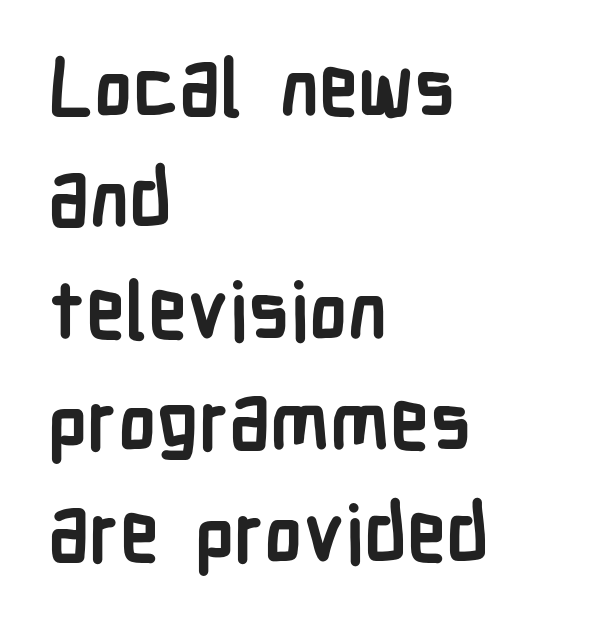
{"serif": "no", "italic": "no", "bold": "yes", "weight": "semibold", "width": "condensed", "stroke_contrast": "low", "x_height": "medium", "monospaced": "no", "underline": "no", "align": "left", "line_spacing": "normal", "line_spacing_ratio": 1.41, "letter_spacing": "normal", "letter_spacing_em": 0.0, "glyph_px": 79}
